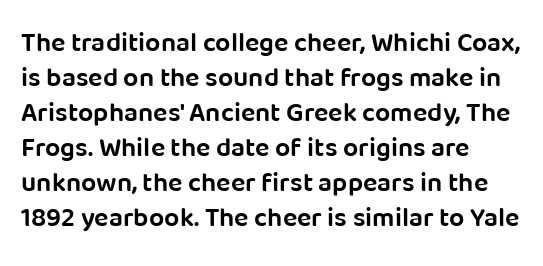
Q: Is the text bold? A: Semi-bold.
Q: Is the text italic (slanted)? A: No, it is upright.
Q: Is the text underlined? A: No.
Q: How is the paragraph aligned? A: Left-aligned.
Q: Is the spacing between letters normal or unusually wide? A: Normal.
Q: Is the spacing between lines tight, normal or loose? A: Normal.
